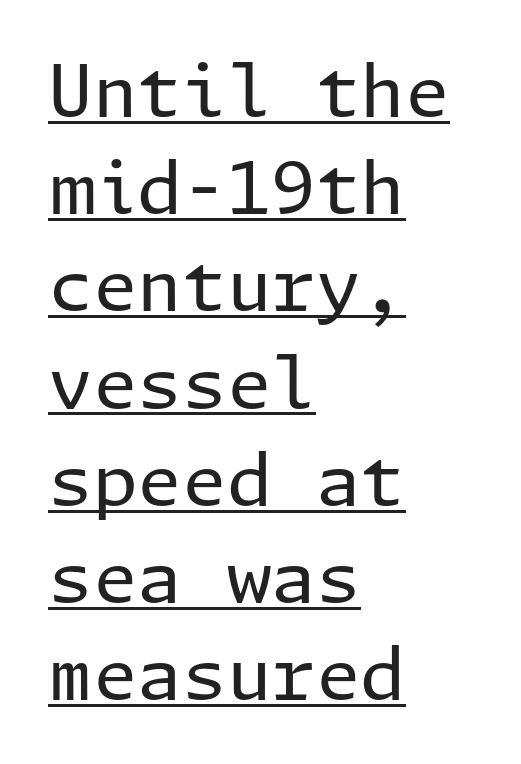
What's the leading like? Ordinary, nothing unusual. Are there feet on the stems? There aren't — it's a sans. Does a line run under the words? Yes, clearly. Ordinary non-slanted type is in use. The setting favours the left margin, as ordinary paragraphs usually do. There is no visible air inserted between adjacent glyphs.
